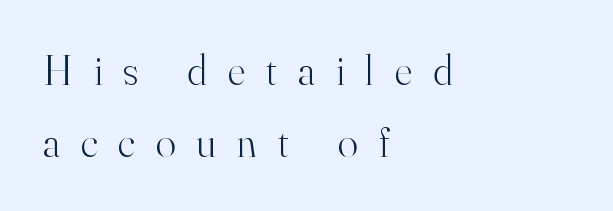
{"serif": "yes", "italic": "no", "bold": "no", "weight": "light", "width": "normal", "stroke_contrast": "high", "x_height": "small", "monospaced": "no", "underline": "no", "align": "left", "line_spacing_ratio": 1.71, "letter_spacing": "wide", "letter_spacing_em": 0.5, "glyph_px": 42}
